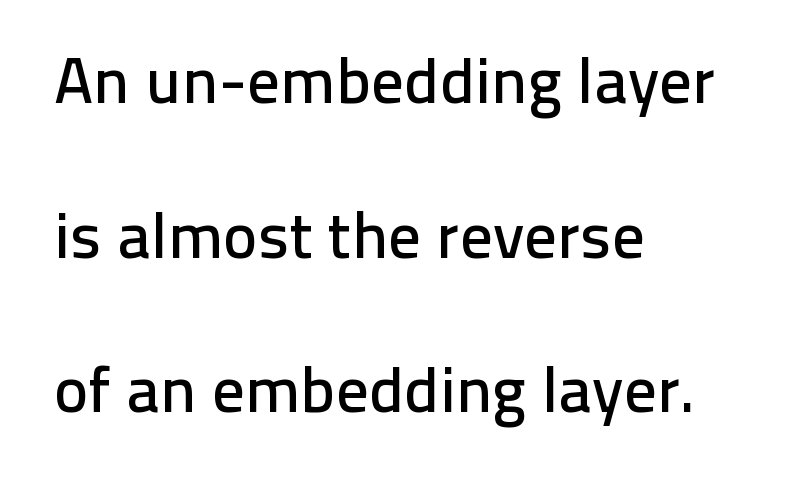
The image shows 65 px sans-serif type, upright; set left-aligned, loose line spacing (2.38x), normal letter spacing, not underlined; low stroke contrast and a medium x-height.
